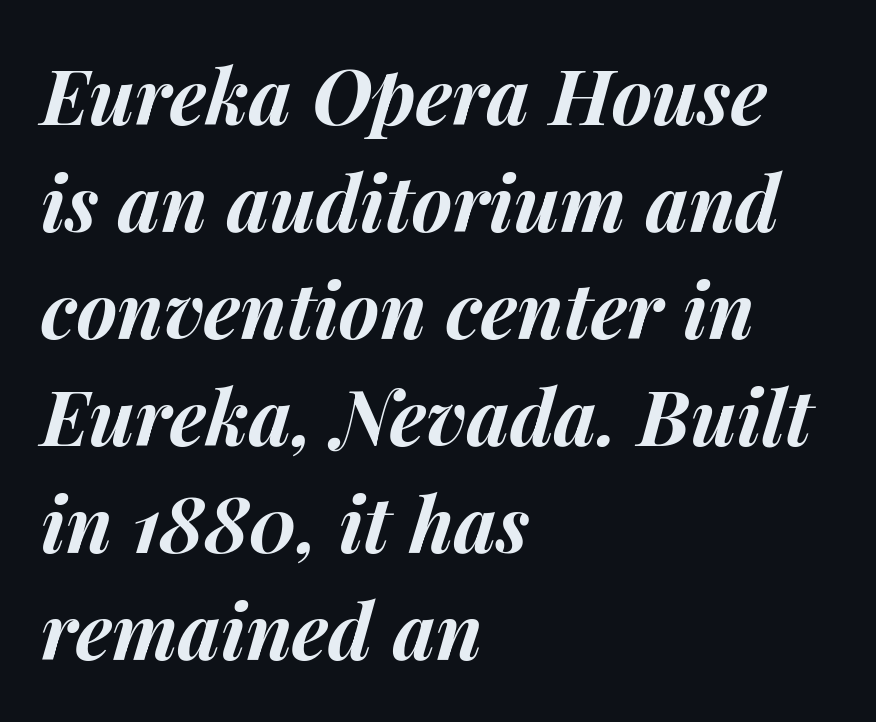
{"italic": "yes", "lean": "right", "slant_degrees": 14, "bold": "yes", "weight": "bold", "width": "normal", "stroke_contrast": "medium", "x_height": "medium", "monospaced": "no", "underline": "no", "align": "left", "line_spacing": "normal", "line_spacing_ratio": 1.39, "letter_spacing": "normal", "letter_spacing_em": 0.0, "glyph_px": 77}
